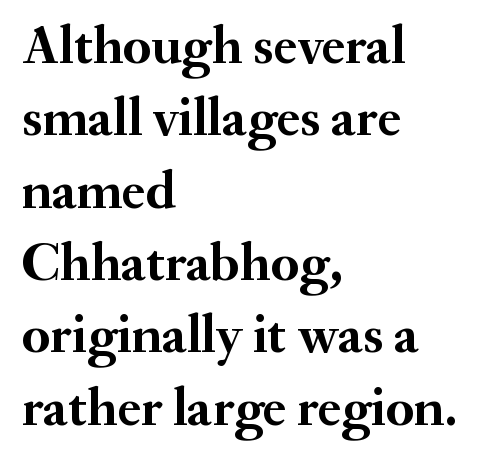
Q: Is the text bold? A: Yes.
Q: Is the text italic (slanted)? A: No, it is upright.
Q: Is the typeface a serif or a sans-serif typeface? A: Serif.
Q: Is the text underlined? A: No.
Q: How is the paragraph aligned? A: Left-aligned.
Q: Is the spacing between letters normal or unusually wide? A: Normal.
Q: Is the spacing between lines tight, normal or loose? A: Normal.
Q: Width (condensed, normal, or wide)? A: Normal.
Q: Stroke contrast? A: Medium.
Q: x-height? A: Small.
Q: Monospaced? A: No.
